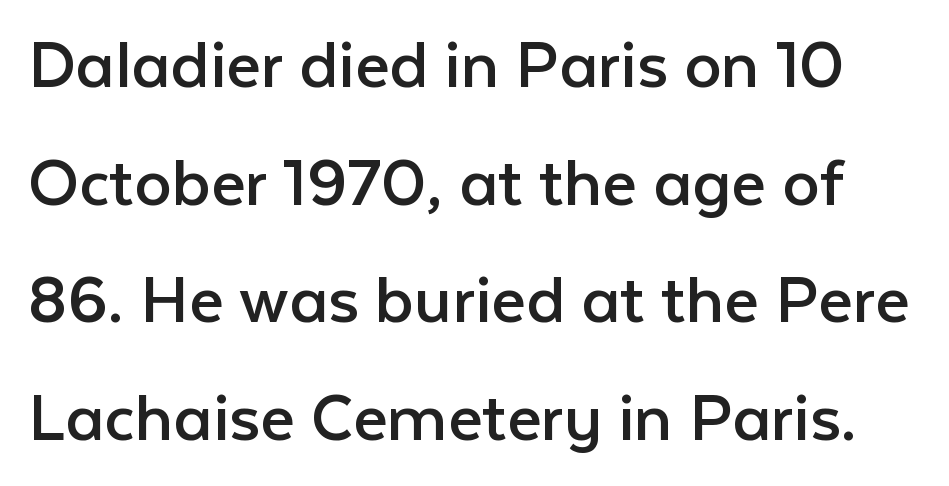
If you measured baseline to baseline, you'd find a middling distance. Between one letter and the next there's only the usual sliver of space. Think of a printed novel: that variable character pitch is what you see here. Look at the bottom of the vertical strokes: they stop flat, with no serifs. Beneath every word, the page is bare. The font is comparable to plain body text, perhaps lighter.
